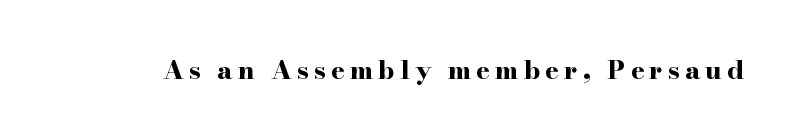
{"italic": "no", "bold": "yes", "underline": "no", "glyph_px": 26}
